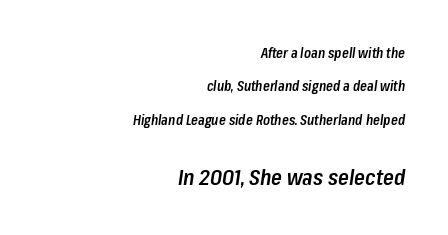
Caption: upper text group reduced, lower text group enlarged. Nobody drew a line under any word here. Students, note that the glyphs here touch the page at normal intervals. These lines stand farther apart than default settings would place them.
